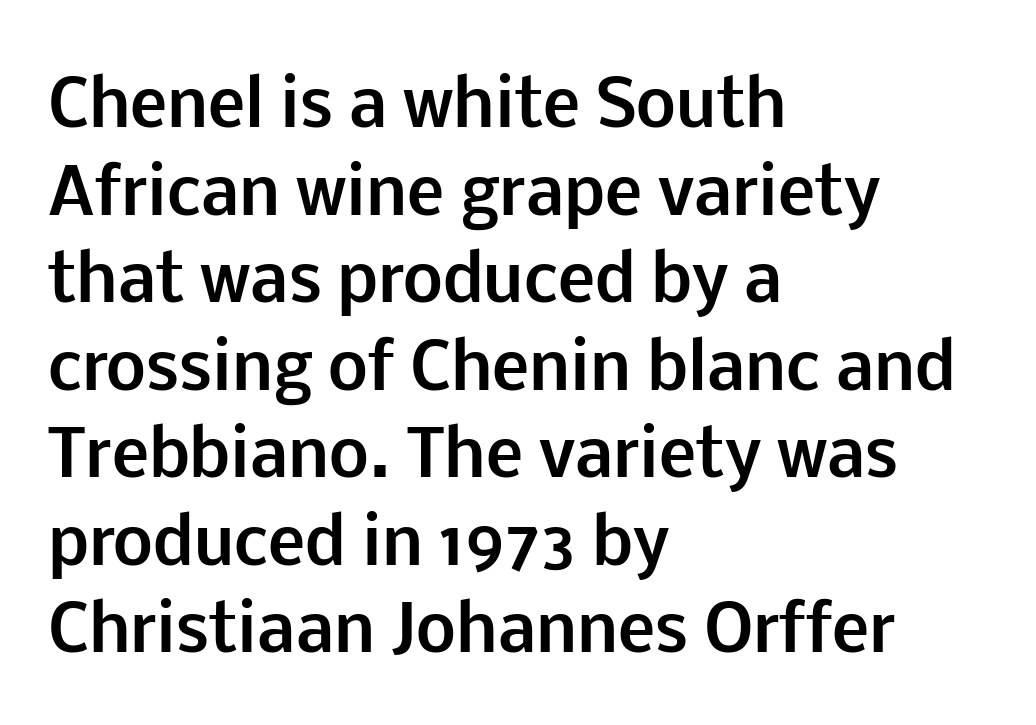
Q: Is the text bold? A: Yes.
Q: Is the text italic (slanted)? A: No, it is upright.
Q: Is the typeface a serif or a sans-serif typeface? A: Sans-serif.
Q: Is the text underlined? A: No.
Q: How is the paragraph aligned? A: Left-aligned.
Q: Is the spacing between letters normal or unusually wide? A: Normal.
Q: Is the spacing between lines tight, normal or loose? A: Normal.
Q: Width (condensed, normal, or wide)? A: Normal.
Q: Stroke contrast? A: Low.
Q: x-height? A: Medium.
Q: Monospaced? A: No.
